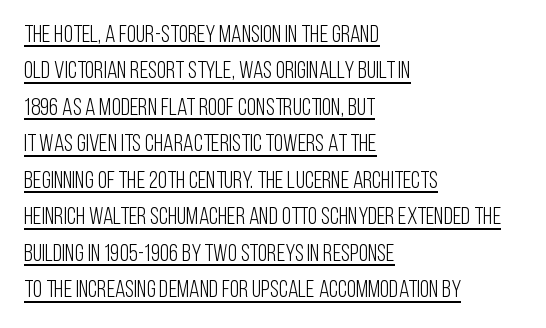
The image shows 24 px text type, upright; set left-aligned, normal line spacing (1.52x), normal letter spacing, underlined.
